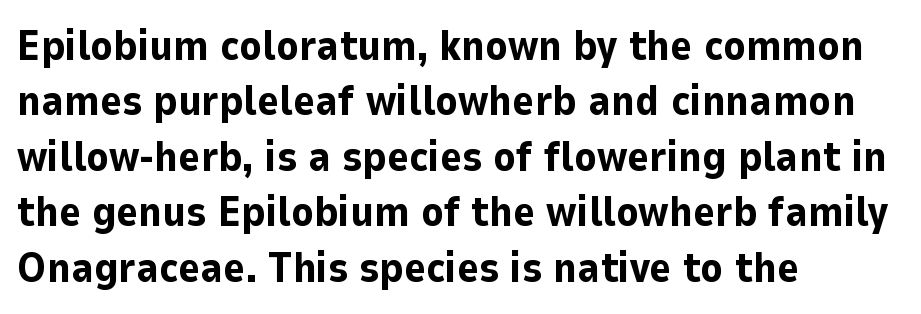
{"serif": "no", "italic": "no", "bold": "yes", "weight": "bold", "width": "normal", "stroke_contrast": "low", "x_height": "medium", "monospaced": "no", "underline": "no", "align": "left", "line_spacing": "normal", "line_spacing_ratio": 1.32, "letter_spacing": "normal", "letter_spacing_em": 0.0, "glyph_px": 42}
